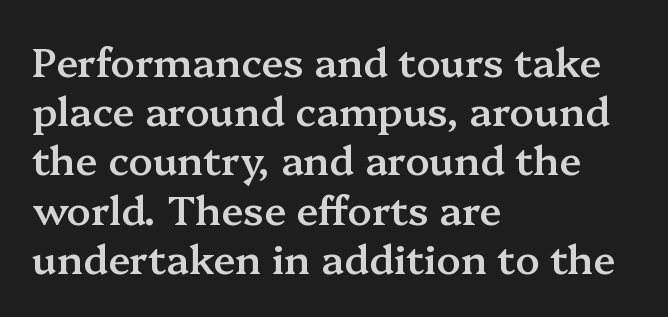
{"serif": "yes", "italic": "no", "bold": "semi", "weight": "semibold", "width": "normal", "stroke_contrast": "medium", "x_height": "medium", "monospaced": "no", "underline": "no", "align": "left", "line_spacing_ratio": 1.23, "letter_spacing": "normal", "letter_spacing_em": 0.0, "glyph_px": 40}
